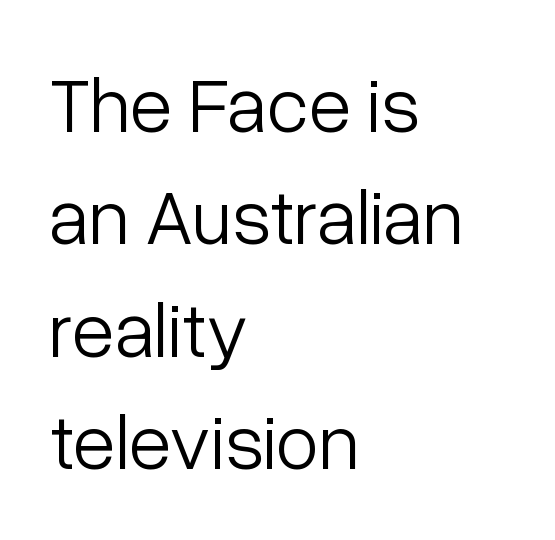
The image shows 78 px light sans-serif type, upright; set left-aligned, normal line spacing (1.44x), normal letter spacing, not underlined; low stroke contrast and a medium x-height.
